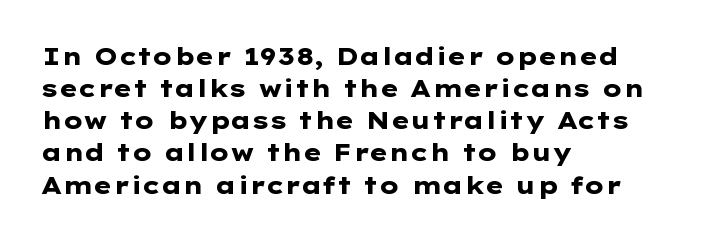
The image shows 24 px bold type, upright; set left-aligned, normal line spacing (1.34x), normal letter spacing, not underlined.
